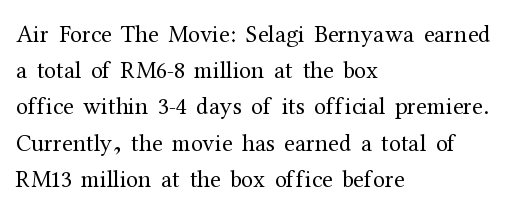
{"italic": "no", "bold": "no", "underline": "no", "align": "left", "line_spacing": "normal", "line_spacing_ratio": 1.51, "letter_spacing": "normal", "letter_spacing_em": 0.0, "glyph_px": 24}
